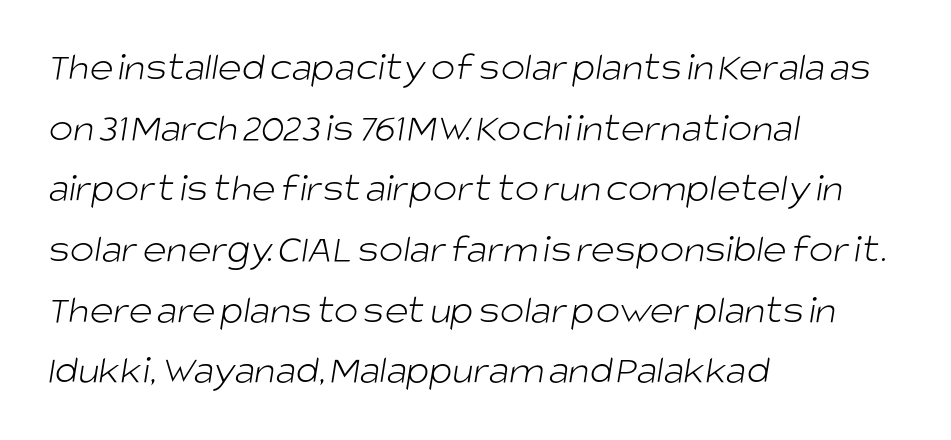
This rendering leaves character spacing at its baseline value. A typesetter would label this face a sans. Weight: regular or lighter. Letters rest on an invisible, unmarked baseline. Does the copy run flush right? No — it runs flush left. This sample keeps an unexceptional amount of space between lines.
